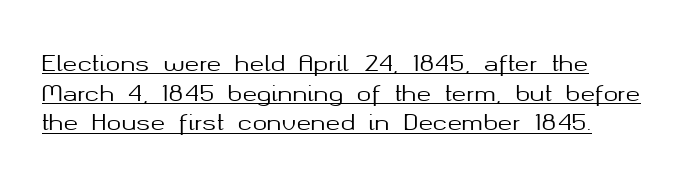
Q: Is the text italic (slanted)? A: No, it is upright.
Q: Is the text underlined? A: Yes.
Q: Is the spacing between letters normal or unusually wide? A: Normal.
Q: Is the spacing between lines tight, normal or loose? A: Normal.
